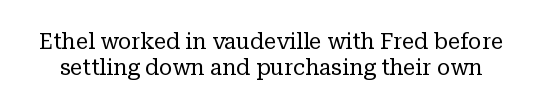
{"italic": "no", "bold": "no", "underline": "no", "line_spacing_ratio": 1.17, "letter_spacing": "normal", "letter_spacing_em": 0.0, "glyph_px": 22}
